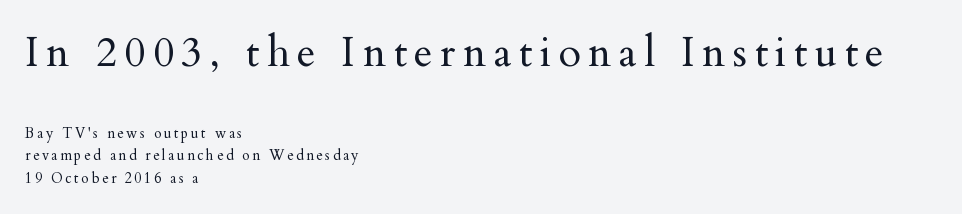
Q: Is the text bold? A: No.
Q: Is the text italic (slanted)? A: No, it is upright.
Q: Is the typeface a serif or a sans-serif typeface? A: Serif.
Q: Is the text underlined? A: No.
Q: How is the paragraph aligned? A: Left-aligned.
Q: Is the spacing between lines tight, normal or loose? A: Normal.
Q: Which block of text is set in a larger size, the first (top) or the second (bottom)? A: The first (top) one.
Q: Width (condensed, normal, or wide)? A: Normal.
Q: Stroke contrast? A: Medium.
Q: x-height? A: Small.
Q: Monospaced? A: No.
